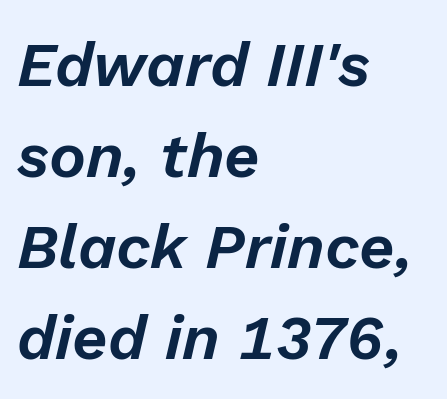
The image shows 62 px text type, italic (leaning right); set left-aligned, normal line spacing (1.47x), normal letter spacing, not underlined; low stroke contrast and a medium x-height.
